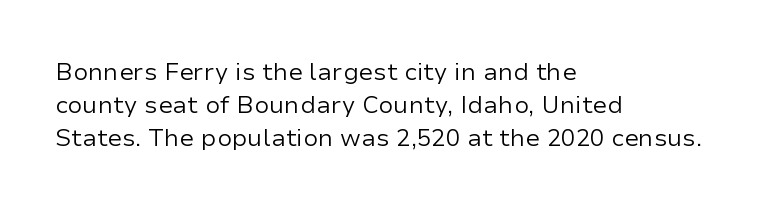
The image shows 24 px text type, upright; set left-aligned, normal line spacing (1.37x), normal letter spacing, not underlined.
